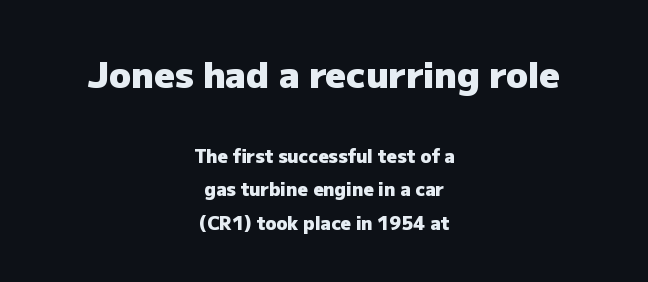
Pretty heavy lettering here — definitely bold. A clean baseline with only descenders dipping below it. The initial chunk of copy outweighs the following chunk in type size. You can tell from the bare stems that sans-serif type was used. The text block is weighted toward neither margin, spreading evenly from the middle. The letters advance in unequal steps, a hallmark of proportional type.
